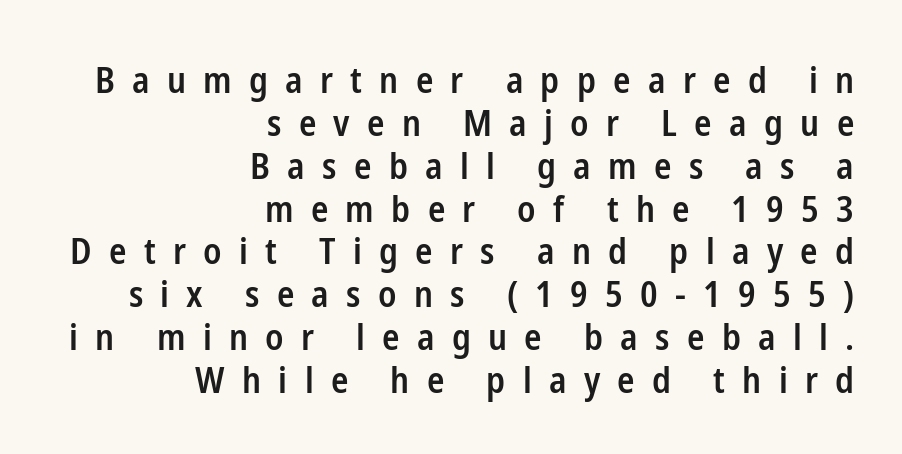
{"serif": "no", "italic": "no", "bold": "semi", "weight": "semibold", "width": "condensed", "stroke_contrast": "low", "x_height": "medium", "monospaced": "no", "underline": "no", "align": "right", "line_spacing_ratio": 1.19, "letter_spacing": "wide", "letter_spacing_em": 0.48, "glyph_px": 36}
